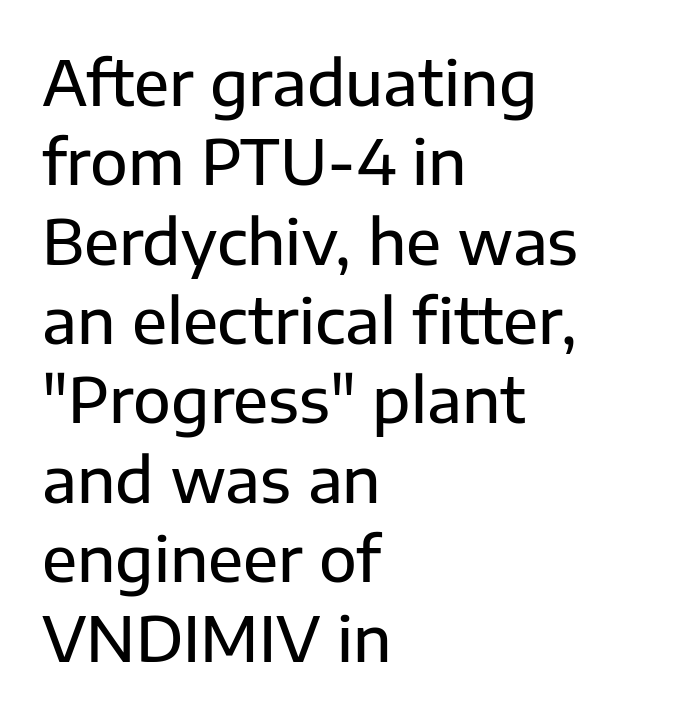
{"serif": "no", "italic": "no", "width": "normal", "stroke_contrast": "low", "x_height": "medium", "monospaced": "no", "underline": "no", "align": "left", "line_spacing": "normal", "line_spacing_ratio": 1.28, "letter_spacing": "normal", "letter_spacing_em": 0.0, "glyph_px": 62}
